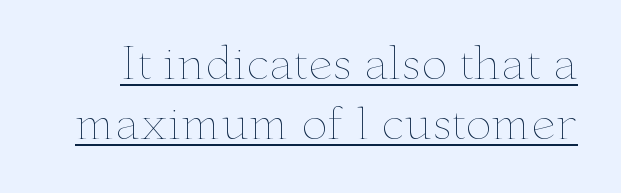
The image shows 44 px thin, wide type, upright; set normal line spacing (1.36x), normal letter spacing, underlined; low stroke contrast and a small x-height.
